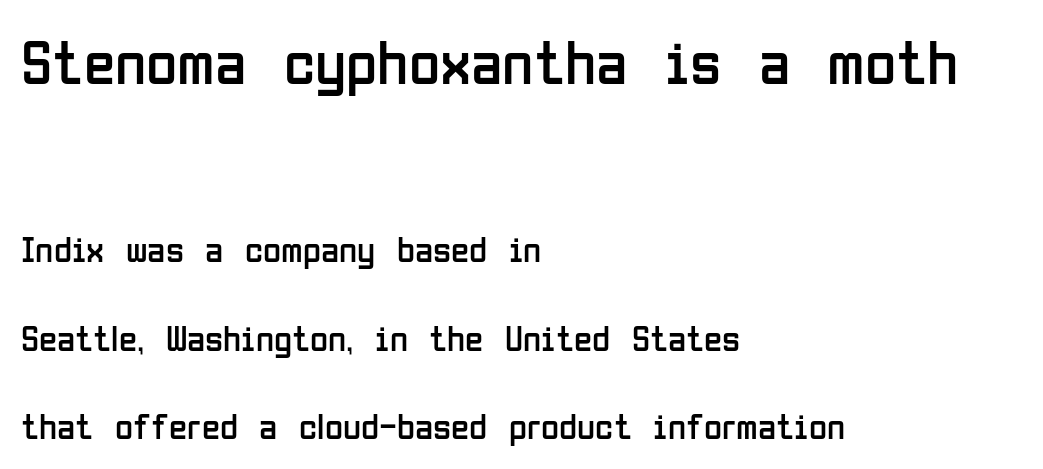
{"serif": "no", "italic": "no", "bold": "no", "weight": "regular", "width": "condensed", "stroke_contrast": "low", "x_height": "medium", "monospaced": "no", "underline": "no", "align": "left", "line_spacing": "loose", "line_spacing_ratio": 2.39, "letter_spacing": "normal", "letter_spacing_em": 0.0, "larger_block": "first", "size_ratio": 1.73, "glyph_px": 64}
